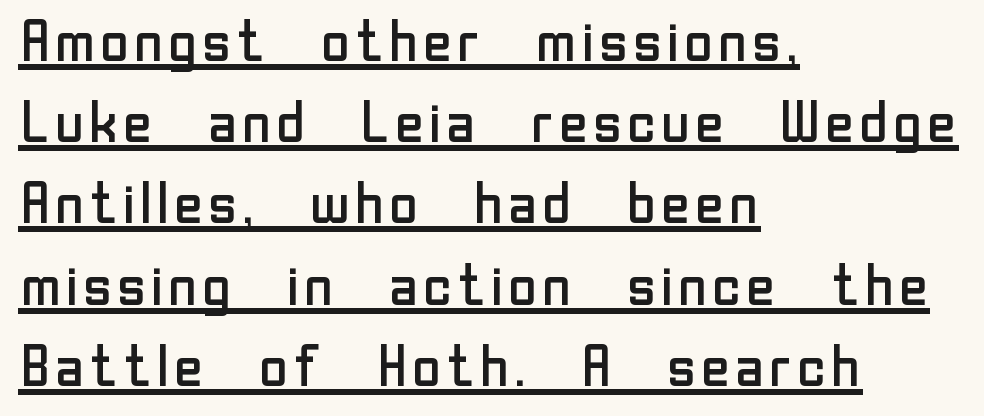
The image shows 58 px regular-weight sans-serif type, upright; set left-aligned, normal line spacing (1.4x), normal letter spacing, underlined; low stroke contrast and a medium x-height.
